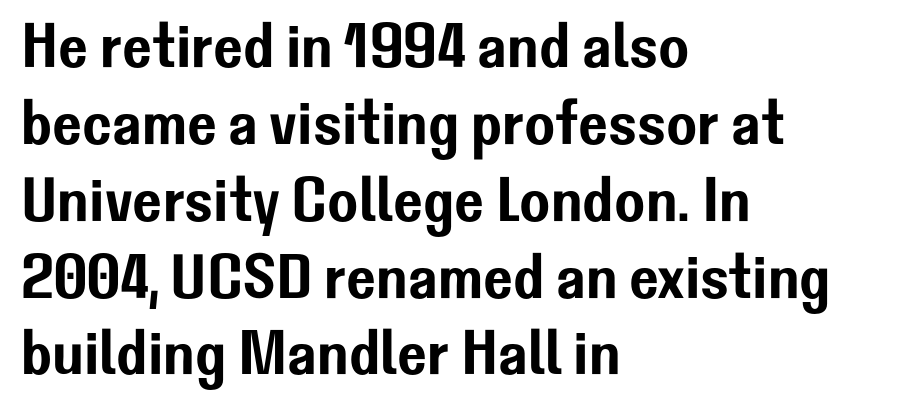
The image shows 63 px sans-serif type, upright; set left-aligned, line spacing 1.22x, normal letter spacing, not underlined; low stroke contrast and a medium x-height.
